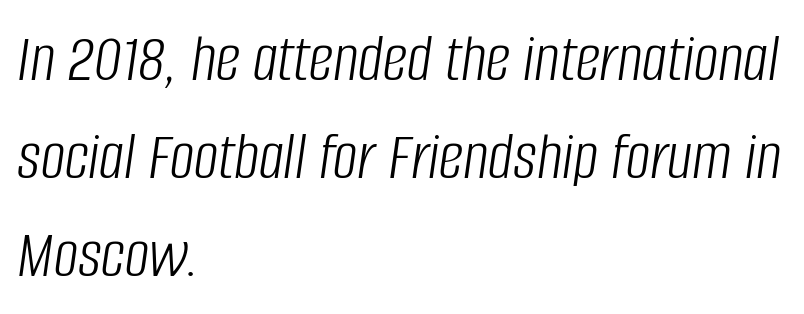
When letters slant like this, we call the style italic. Weight: not bold — regular or lighter. The zone under the glyphs is completely vacant. Visually the block forms a straight wall on the left and a jagged coastline on the right. You could not count columns in this text — the font is proportionally spaced.
